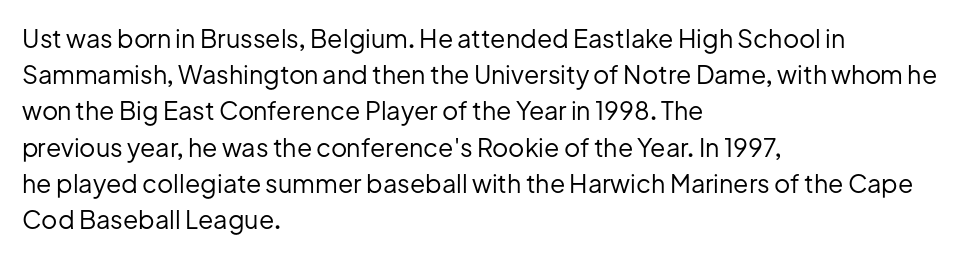
Q: Is the text bold? A: No.
Q: Is the text italic (slanted)? A: No, it is upright.
Q: Is the text underlined? A: No.
Q: How is the paragraph aligned? A: Left-aligned.
Q: Is the spacing between letters normal or unusually wide? A: Normal.
Q: Is the spacing between lines tight, normal or loose? A: Normal.
